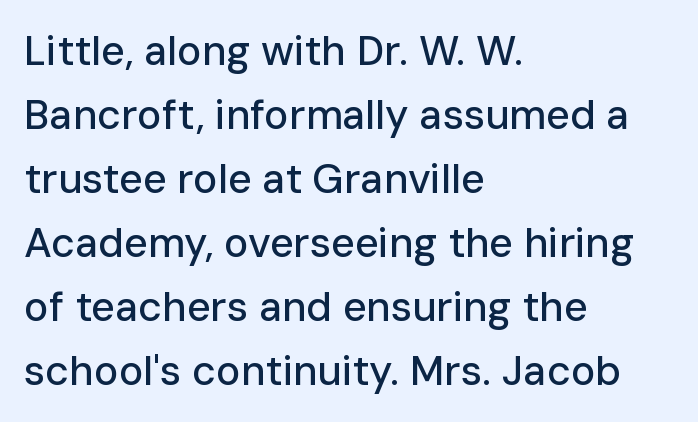
{"serif": "no", "italic": "no", "width": "normal", "stroke_contrast": "low", "x_height": "medium", "monospaced": "no", "underline": "no", "align": "left", "line_spacing": "normal", "line_spacing_ratio": 1.56, "letter_spacing": "normal", "letter_spacing_em": 0.0, "glyph_px": 41}
